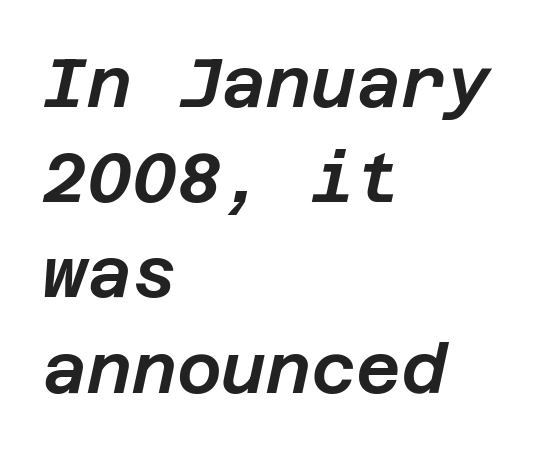
{"italic": "yes", "lean": "right", "slant_degrees": 12, "width": "normal", "stroke_contrast": "low", "x_height": "large", "underline": "no", "align": "left", "line_spacing": "normal", "line_spacing_ratio": 1.38, "letter_spacing": "normal", "letter_spacing_em": 0.0, "glyph_px": 69}
